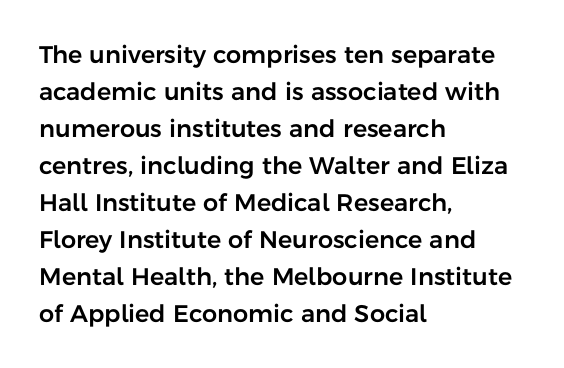
Q: Is the text italic (slanted)? A: No, it is upright.
Q: Is the text underlined? A: No.
Q: How is the paragraph aligned? A: Left-aligned.
Q: Is the spacing between letters normal or unusually wide? A: Normal.
Q: Is the spacing between lines tight, normal or loose? A: Normal.
